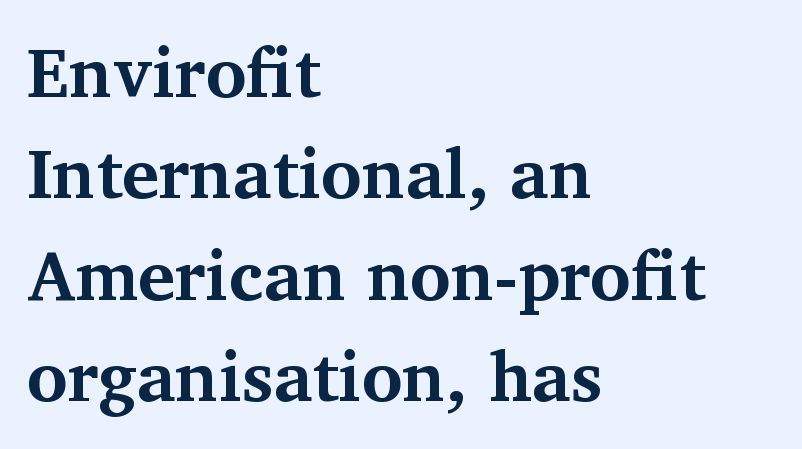
The image shows 70 px bold serif type, upright; set left-aligned, normal line spacing (1.45x), normal letter spacing, not underlined; medium stroke contrast and a medium x-height.
